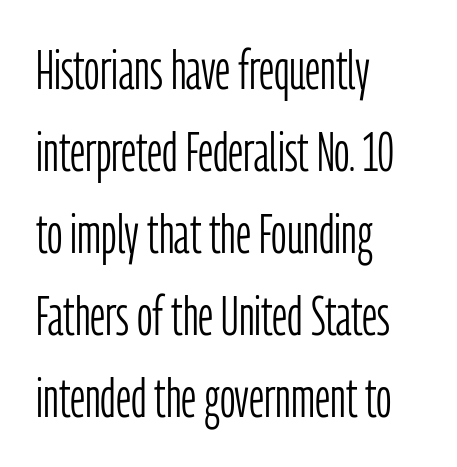
These lines are composed in type without serifs. Evenly set lines give the paragraph a standard silhouette. Anything drawn beneath the words? Only blank space. Rendered with straight, roman letterforms. Is this a heavy cut? Hardly; it is regular or lighter. Nothing unusual about the tracking: characters are spaced as the font intends.
